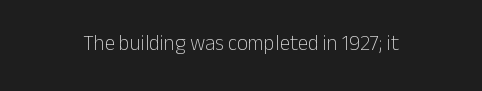
Q: Is the text bold? A: No.
Q: Is the text italic (slanted)? A: No, it is upright.
Q: Is the text underlined? A: No.
Q: How is the paragraph aligned? A: Centered.
Q: Is the spacing between letters normal or unusually wide? A: Normal.
